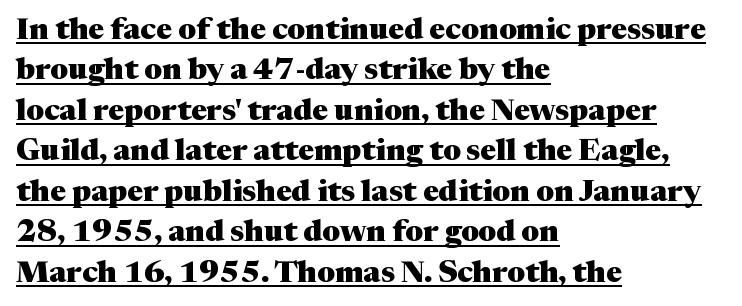
The image shows 30 px heavy serif type, upright; set left-aligned, normal line spacing (1.35x), normal letter spacing, underlined; medium stroke contrast and a medium x-height.
